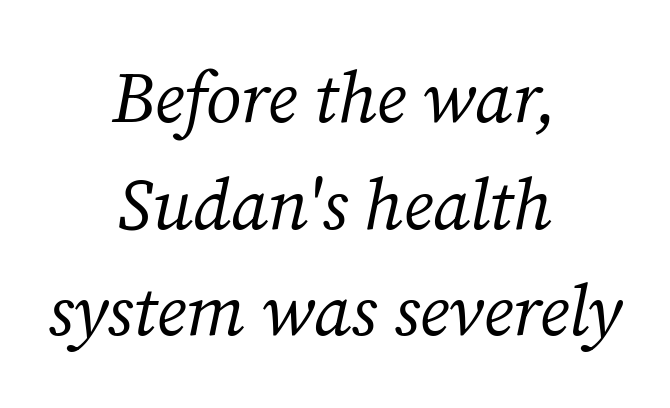
These lines keep a tight, regular rhythm from letter to letter. Each letter's strokes conclude with small projecting serifs. Think standard paragraph weight, or any step lighter than that. Style check: oblique. The designer left line spacing at the default.
